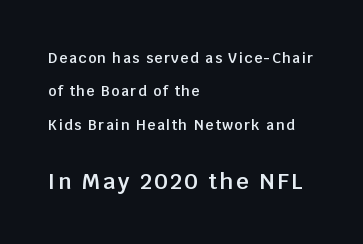
Size hierarchy here favors the trailing block over the leading one. These lines carry some extra weight — a demibold, not a full bold. Compared with a centered layout, this one pins lines to the left instead. The rendering uses a large line-height, opening up the rows. The gap between lines stays unmarked.
